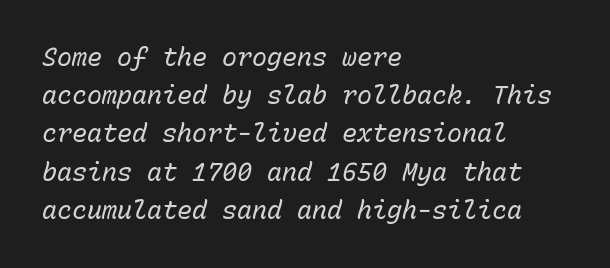
{"italic": "yes", "lean": "right", "slant_degrees": 15, "bold": "no", "underline": "no", "align": "left", "line_spacing": "normal", "line_spacing_ratio": 1.53, "letter_spacing": "normal", "letter_spacing_em": 0.0, "glyph_px": 25}
